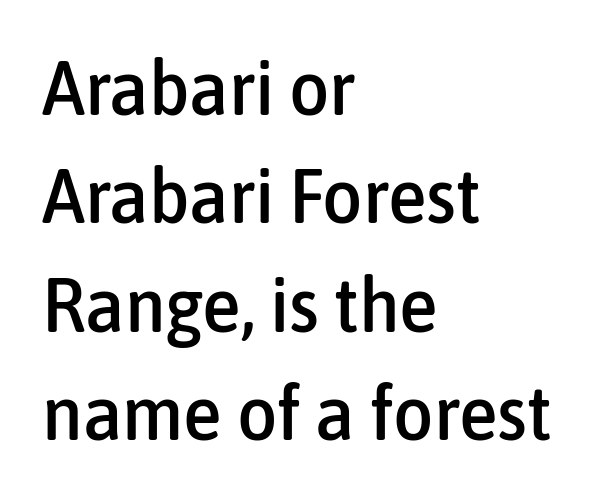
{"serif": "no", "italic": "no", "width": "condensed", "stroke_contrast": "low", "x_height": "medium", "monospaced": "no", "underline": "no", "align": "left", "line_spacing": "normal", "line_spacing_ratio": 1.39, "letter_spacing": "normal", "letter_spacing_em": 0.0, "glyph_px": 78}
